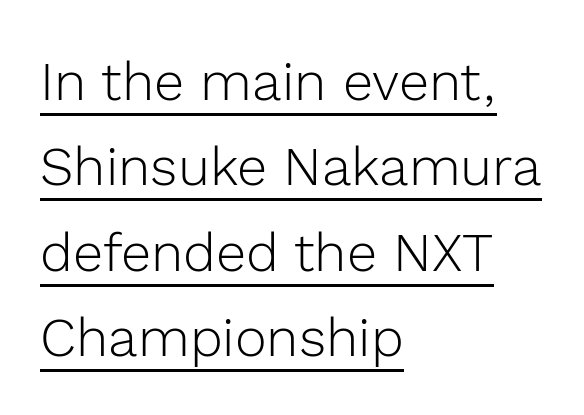
The image shows 54 px light sans-serif type, upright; set left-aligned, normal line spacing (1.58x), normal letter spacing, underlined; a medium x-height.
